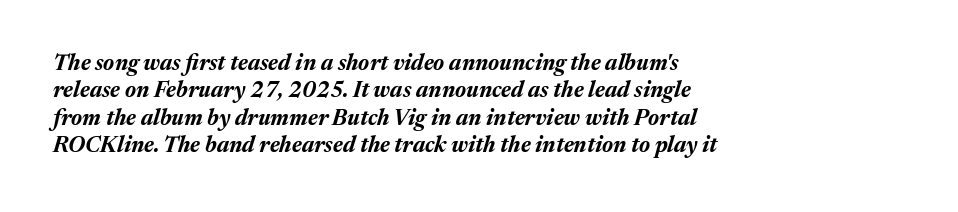
{"italic": "yes", "lean": "right", "slant_degrees": 17, "bold": "yes", "underline": "no", "align": "left", "line_spacing": "normal", "line_spacing_ratio": 1.25, "letter_spacing": "normal", "letter_spacing_em": 0.0, "glyph_px": 22}
